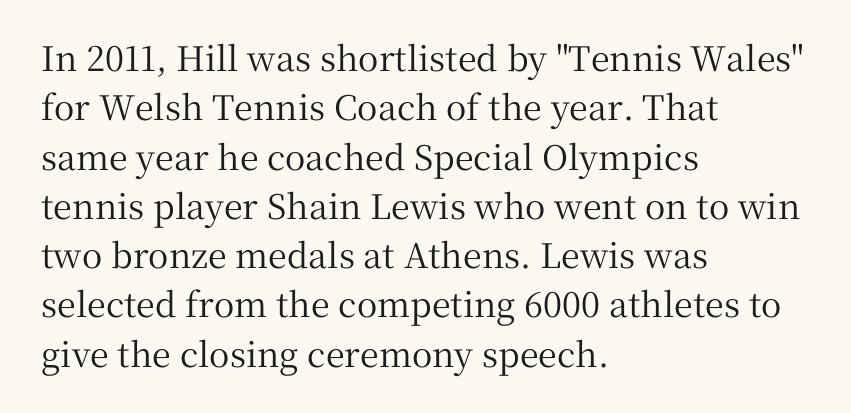
Q: Is the text italic (slanted)? A: No, it is upright.
Q: Is the typeface a serif or a sans-serif typeface? A: Serif.
Q: Is the text underlined? A: No.
Q: How is the paragraph aligned? A: Left-aligned.
Q: Is the spacing between letters normal or unusually wide? A: Normal.
Q: Is the spacing between lines tight, normal or loose? A: Normal.
Q: Width (condensed, normal, or wide)? A: Normal.
Q: Stroke contrast? A: Medium.
Q: x-height? A: Medium.
Q: Monospaced? A: No.
